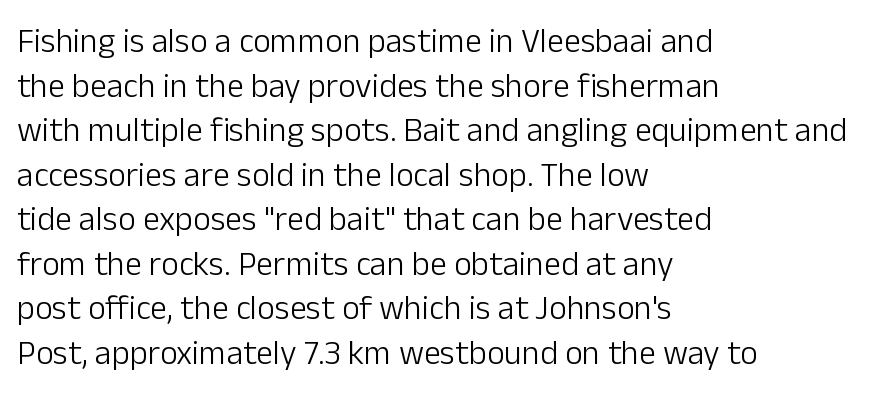
Q: Is the text bold? A: No.
Q: Is the text italic (slanted)? A: No, it is upright.
Q: Is the typeface a serif or a sans-serif typeface? A: Sans-serif.
Q: Is the text underlined? A: No.
Q: How is the paragraph aligned? A: Left-aligned.
Q: Is the spacing between letters normal or unusually wide? A: Normal.
Q: Is the spacing between lines tight, normal or loose? A: Normal.
Q: Width (condensed, normal, or wide)? A: Normal.
Q: Stroke contrast? A: Low.
Q: x-height? A: Medium.
Q: Monospaced? A: No.
